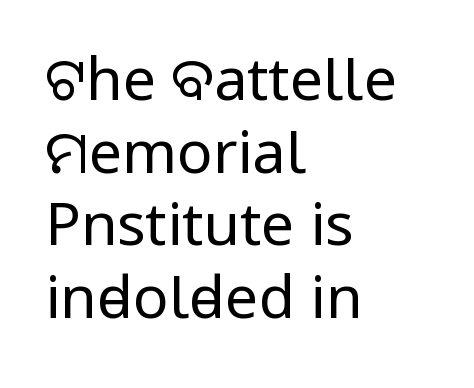
Note the varied advance widths — an 'i' is clearly narrower than an 'm'. Nope, no serifs anywhere on these letters. Leftover space on each line is placed entirely after the last word. The gaps between neighbouring characters are ordinary and unremarkable. Every character sits straight up, as roman type does.
